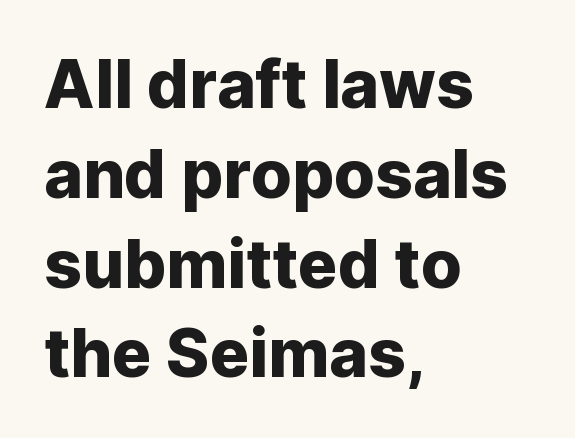
{"serif": "no", "italic": "no", "width": "normal", "stroke_contrast": "low", "x_height": "medium", "monospaced": "no", "underline": "no", "align": "left", "line_spacing": "normal", "line_spacing_ratio": 1.36, "letter_spacing": "normal", "letter_spacing_em": 0.0, "glyph_px": 66}
